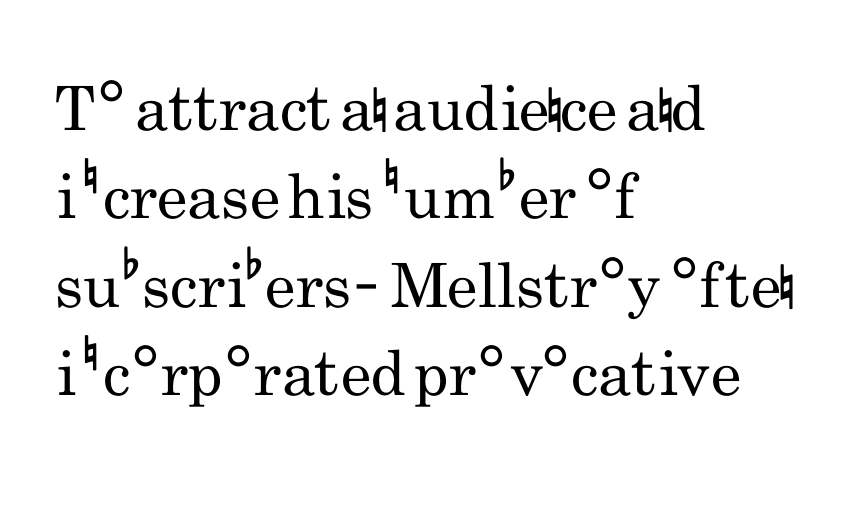
These lines sit exactly where default settings would place them. Here the designer chose a conventional face with non-uniform glyph widths. Characters follow at the spacing the type designer built in. This is the regular roman posture of the typeface. Stroke thickness stays within the range of a standard reading face or lighter.
